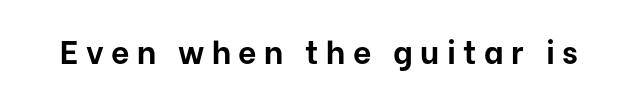
{"serif": "no", "italic": "no", "bold": "yes", "weight": "bold", "width": "normal", "stroke_contrast": "low", "x_height": "medium", "monospaced": "no", "underline": "no", "letter_spacing": "wide", "letter_spacing_em": 0.23, "glyph_px": 32}
